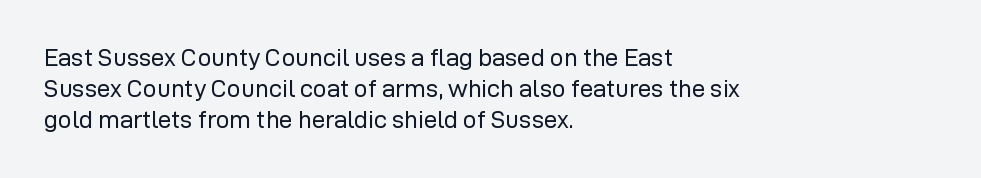
Q: Is the text bold? A: No.
Q: Is the text italic (slanted)? A: No, it is upright.
Q: Is the text underlined? A: No.
Q: How is the paragraph aligned? A: Left-aligned.
Q: Is the spacing between letters normal or unusually wide? A: Normal.
Q: Is the spacing between lines tight, normal or loose? A: Normal.
